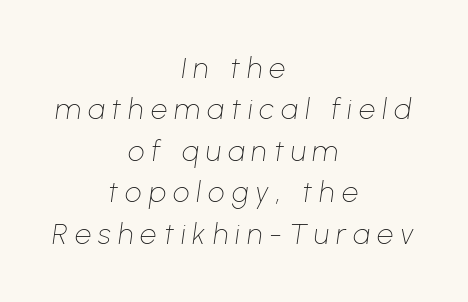
Q: Is the text bold? A: No.
Q: Is the text italic (slanted)? A: Yes, it leans right by about 8 degrees.
Q: Is the text underlined? A: No.
Q: How is the paragraph aligned? A: Centered.
Q: Is the spacing between letters normal or unusually wide? A: Unusually wide.
Q: Is the spacing between lines tight, normal or loose? A: Normal.
Q: Width (condensed, normal, or wide)? A: Normal.
Q: Stroke contrast? A: Low.
Q: x-height? A: Medium.
Q: Monospaced? A: No.
